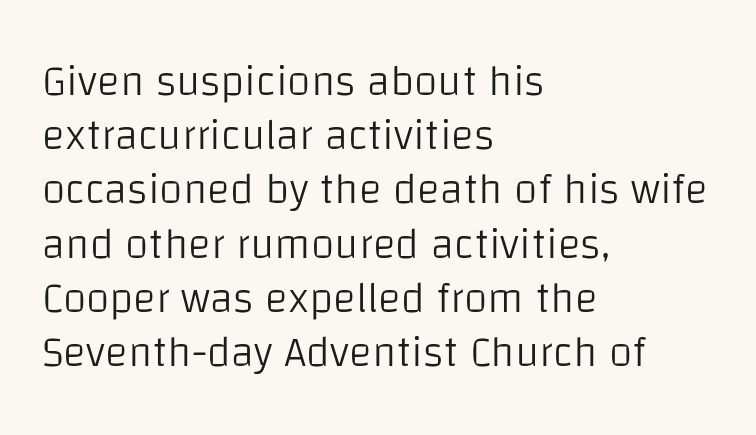
{"serif": "no", "italic": "no", "bold": "no", "weight": "light", "width": "normal", "stroke_contrast": "low", "x_height": "large", "monospaced": "no", "underline": "no", "align": "left", "line_spacing": "normal", "line_spacing_ratio": 1.26, "letter_spacing": "normal", "letter_spacing_em": 0.0, "glyph_px": 43}
